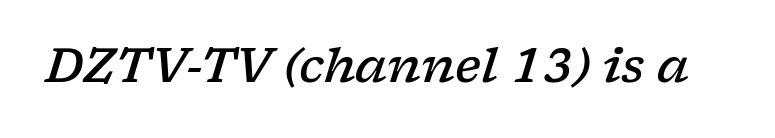
The image shows 47 px semibold, wide serif type, italic (leaning right); set normal letter spacing, not underlined; low stroke contrast and a medium x-height.
